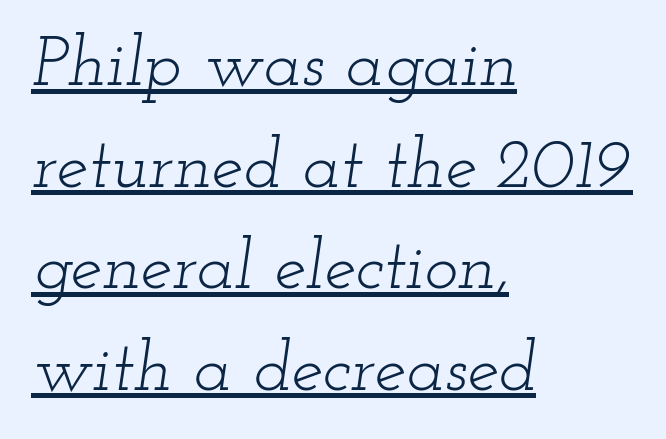
The letters look calm and open, with moderate or lighter stems. The line-height multiplier appears to be the usual default. The letters advance in unequal steps, a hallmark of proportional type. The rendered words wear a rule along their underside. The typography opts for an oblique posture over an upright one. You could call the tracking neutral — neither tight nor loose.
